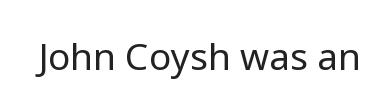
{"serif": "no", "italic": "no", "bold": "no", "weight": "regular", "width": "normal", "stroke_contrast": "low", "x_height": "medium", "monospaced": "no", "underline": "no", "letter_spacing": "normal", "letter_spacing_em": 0.0, "glyph_px": 37}
